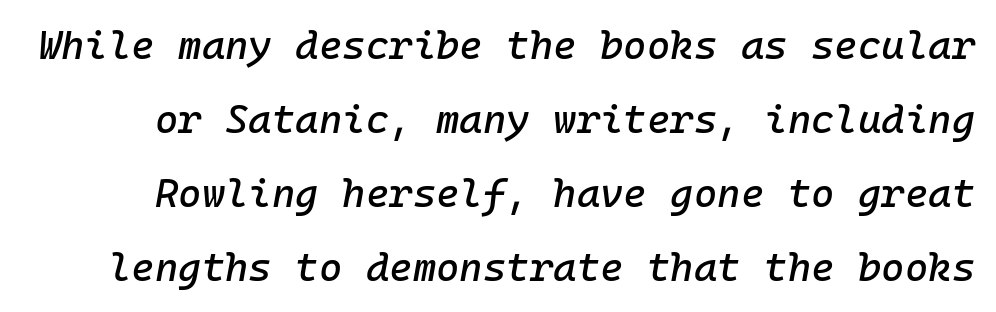
This is oblique type, the kind used for emphasis or titles. The rendering keeps characters at their native spacing. Here the designer chose a console-style face with uniform glyph widths. A clean baseline with only descenders dipping below it.
